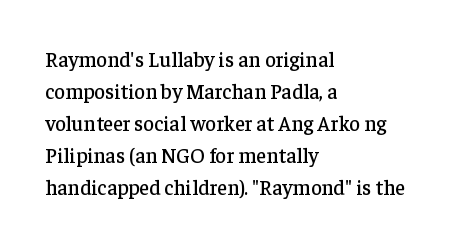
{"italic": "no", "underline": "no", "align": "left", "line_spacing": "normal", "line_spacing_ratio": 1.52, "letter_spacing": "normal", "letter_spacing_em": 0.0, "glyph_px": 21}
